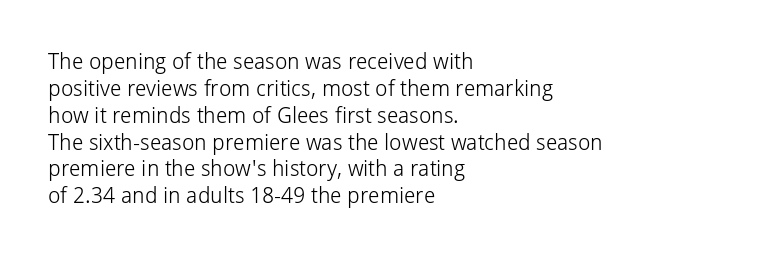
The image shows 22 px text type, upright; set left-aligned, line spacing 1.22x, normal letter spacing, not underlined.
